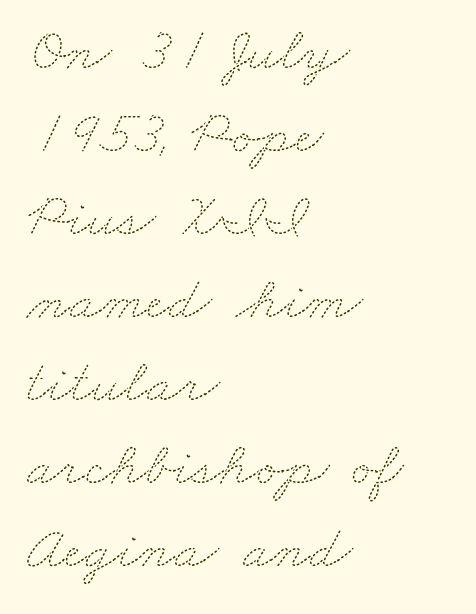
Letters have the restrained weight of plain body copy at most. Default kerning and tracking; the words read as compact shapes. Summary of vertical rhythm: regular, with standard interline spacing. The compositor pushed each line to the left boundary. Varying glyph widths throughout — classic text-font behaviour.
